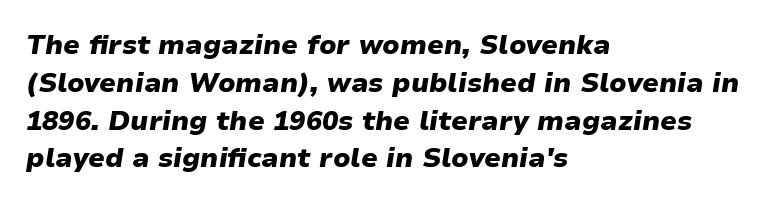
The image shows 27 px bold type, italic (leaning right); set left-aligned, normal line spacing (1.4x), normal letter spacing, not underlined.
